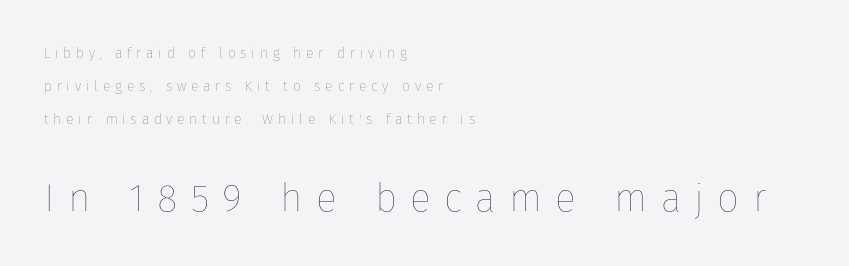
The image shows 39 px thin type, upright; set left-aligned, loose line spacing (2.35x), unusually wide letter spacing (+0.34 em), not underlined; the second (bottom) block is 2.79x larger; low stroke contrast and a medium x-height.
